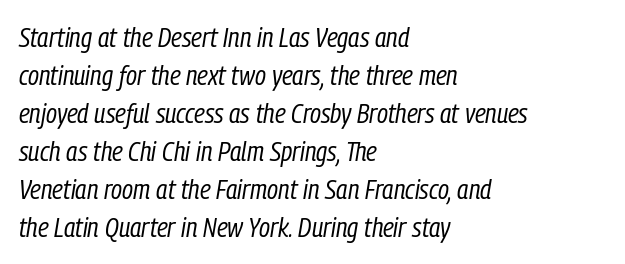
{"italic": "yes", "lean": "right", "slant_degrees": 9, "bold": "no", "weight": "regular", "width": "condensed", "stroke_contrast": "low", "x_height": "medium", "monospaced": "no", "underline": "no", "align": "left", "line_spacing": "normal", "line_spacing_ratio": 1.36, "letter_spacing": "normal", "letter_spacing_em": 0.0, "glyph_px": 28}
